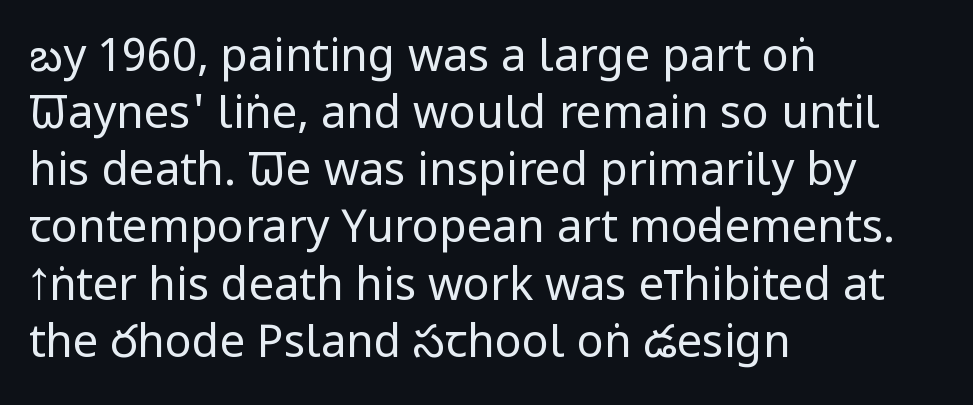
{"serif": "no", "italic": "no", "bold": "no", "weight": "regular", "width": "condensed", "stroke_contrast": "low", "x_height": "large", "monospaced": "no", "underline": "no", "align": "left", "line_spacing": "normal", "line_spacing_ratio": 1.27, "letter_spacing": "normal", "letter_spacing_em": 0.0, "glyph_px": 45}
